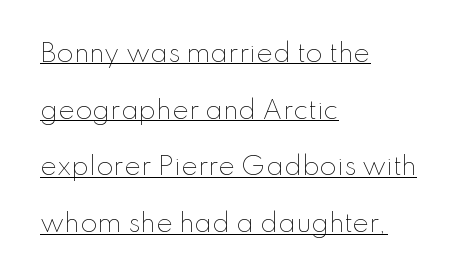
Q: Is the text bold? A: No.
Q: Is the text italic (slanted)? A: No, it is upright.
Q: Is the text underlined? A: Yes.
Q: How is the paragraph aligned? A: Left-aligned.
Q: Is the spacing between letters normal or unusually wide? A: Normal.
Q: Is the spacing between lines tight, normal or loose? A: Loose.
